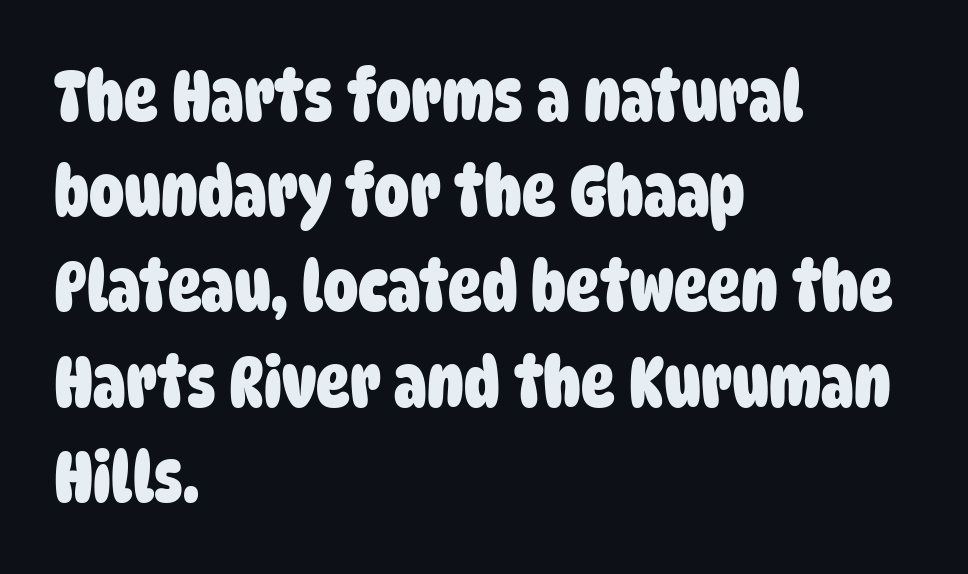
The image shows 70 px heavy, condensed sans-serif type; set left-aligned, normal line spacing (1.36x), normal letter spacing, not underlined; low stroke contrast and a large x-height.
